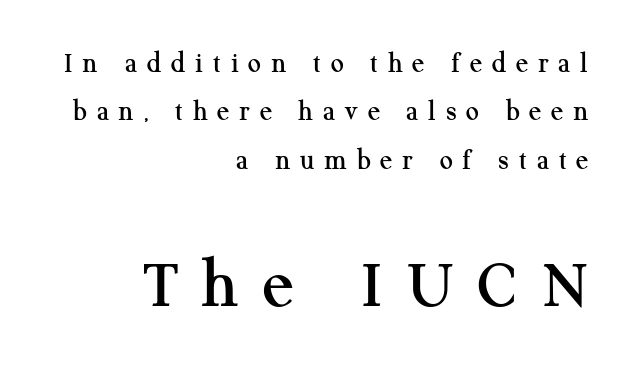
Each word looks stretched out because of the extra space between its letters. Short and long lines alike share a common ending point at right. Top chunk: small. Bottom chunk: large. Here the designer chose a conventional face with non-uniform glyph widths. Letterform terminals end in serifs throughout the passage.
